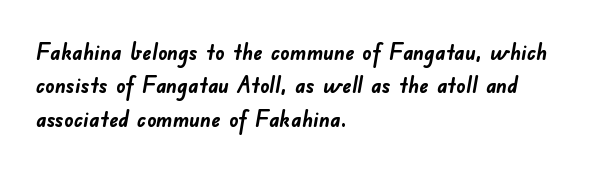
Q: Is the text bold? A: Yes.
Q: Is the text underlined? A: No.
Q: How is the paragraph aligned? A: Left-aligned.
Q: Is the spacing between letters normal or unusually wide? A: Normal.
Q: Is the spacing between lines tight, normal or loose? A: Normal.
